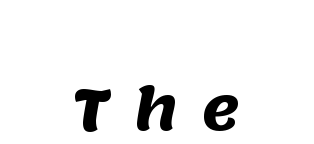
The image shows 58 px heavy sans-serif type; set unusually wide letter spacing (+0.41 em), not underlined; medium stroke contrast and a large x-height.
